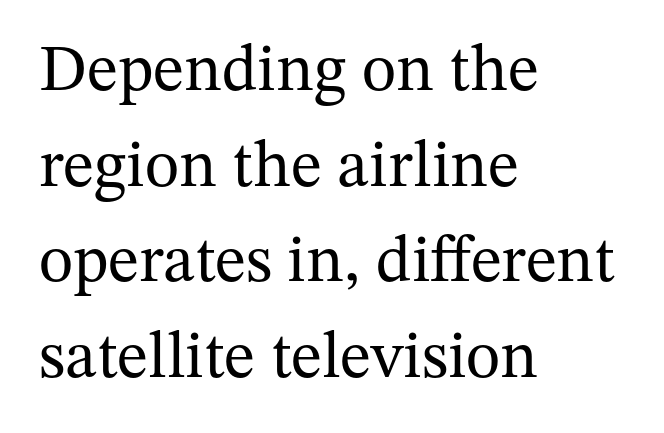
The image shows 66 px regular-weight serif type, upright; set left-aligned, normal line spacing (1.45x), normal letter spacing, not underlined; medium stroke contrast and a medium x-height.
